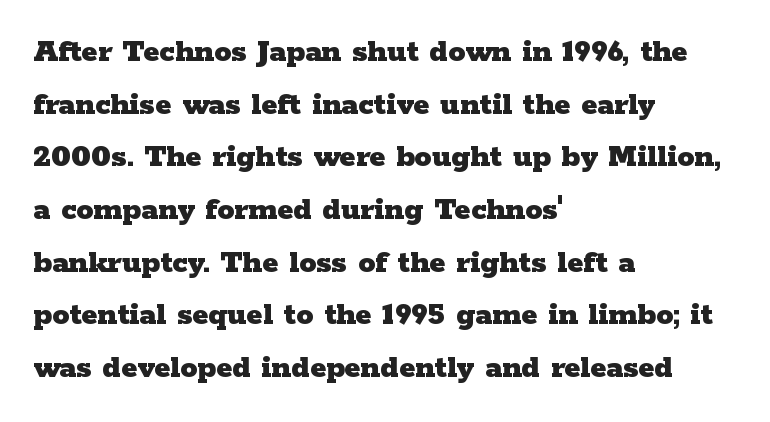
Q: Is the text bold? A: Yes.
Q: Is the text italic (slanted)? A: No, it is upright.
Q: Is the typeface a serif or a sans-serif typeface? A: Serif.
Q: Is the text underlined? A: No.
Q: How is the paragraph aligned? A: Left-aligned.
Q: Is the spacing between letters normal or unusually wide? A: Normal.
Q: Is the spacing between lines tight, normal or loose? A: Normal.
Q: Width (condensed, normal, or wide)? A: Wide.
Q: Stroke contrast? A: Low.
Q: x-height? A: Medium.
Q: Monospaced? A: No.
